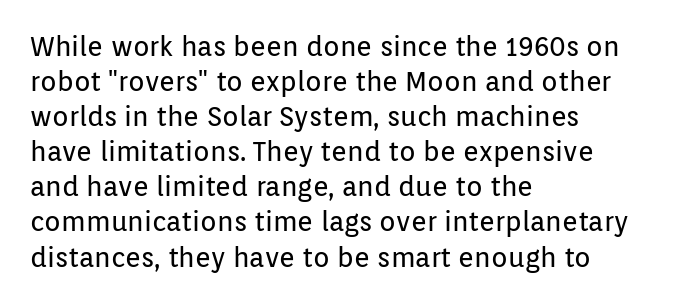
Q: Is the text bold? A: No.
Q: Is the text italic (slanted)? A: No, it is upright.
Q: Is the text underlined? A: No.
Q: How is the paragraph aligned? A: Left-aligned.
Q: Is the spacing between letters normal or unusually wide? A: Normal.
Q: Is the spacing between lines tight, normal or loose? A: Normal.
